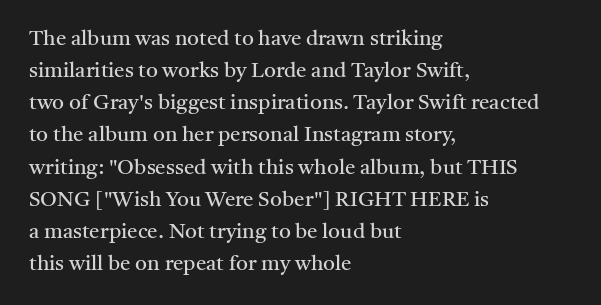
Is the block centered? No — it sits flush against the left margin. Honestly, the row spacing looks completely unremarkable. Check under the words: just untouched page. Ascenders rise straight up at ninety degrees. Nobody touched the tracking dial on this one.
